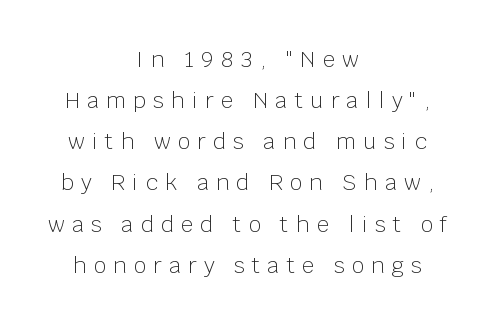
{"italic": "no", "bold": "no", "underline": "no", "align": "center", "line_spacing_ratio": 1.87, "letter_spacing": "wide", "letter_spacing_em": 0.32, "glyph_px": 22}
